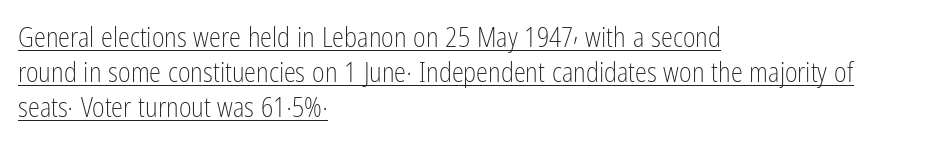
Q: Is the text bold? A: No.
Q: Is the text italic (slanted)? A: No, it is upright.
Q: Is the text underlined? A: Yes.
Q: How is the paragraph aligned? A: Left-aligned.
Q: Is the spacing between letters normal or unusually wide? A: Normal.
Q: Is the spacing between lines tight, normal or loose? A: Normal.
